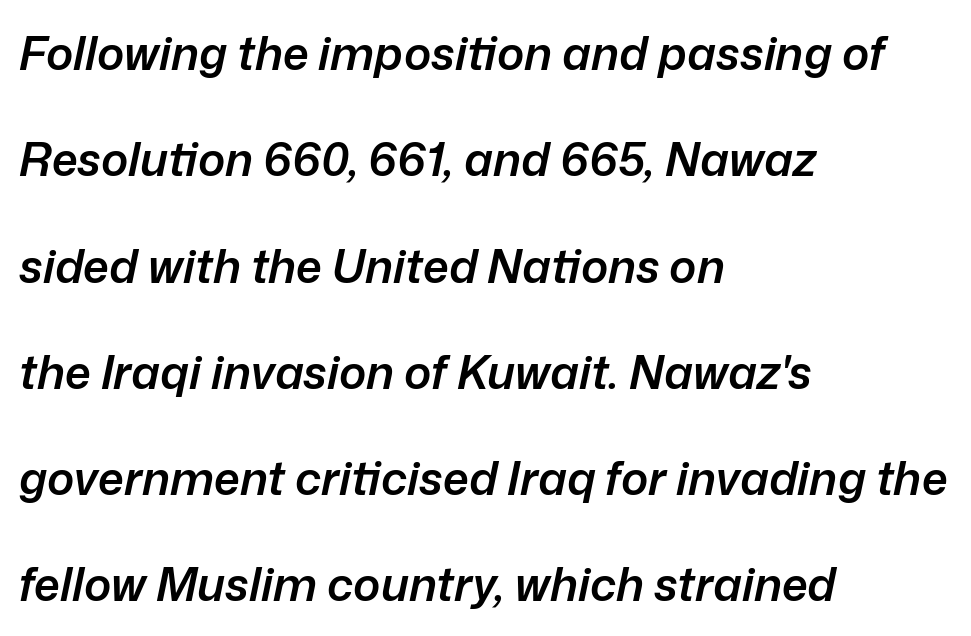
Q: Is the text bold? A: Semi-bold.
Q: Is the text italic (slanted)? A: Yes, it leans right by about 12 degrees.
Q: Is the text underlined? A: No.
Q: How is the paragraph aligned? A: Left-aligned.
Q: Is the spacing between letters normal or unusually wide? A: Normal.
Q: Is the spacing between lines tight, normal or loose? A: Loose.
Q: Width (condensed, normal, or wide)? A: Normal.
Q: Stroke contrast? A: Low.
Q: x-height? A: Medium.
Q: Monospaced? A: No.
